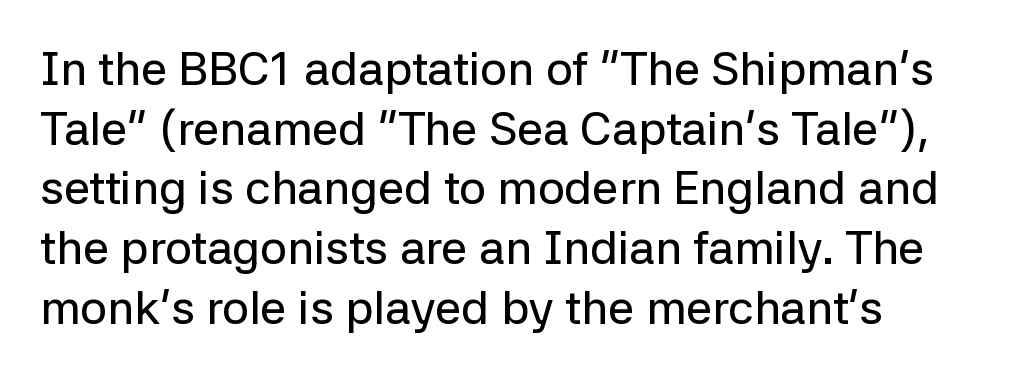
Q: Is the text italic (slanted)? A: No, it is upright.
Q: Is the typeface a serif or a sans-serif typeface? A: Sans-serif.
Q: Is the text underlined? A: No.
Q: How is the paragraph aligned? A: Left-aligned.
Q: Is the spacing between letters normal or unusually wide? A: Normal.
Q: Is the spacing between lines tight, normal or loose? A: Normal.
Q: Width (condensed, normal, or wide)? A: Normal.
Q: Stroke contrast? A: Low.
Q: x-height? A: Medium.
Q: Monospaced? A: No.
